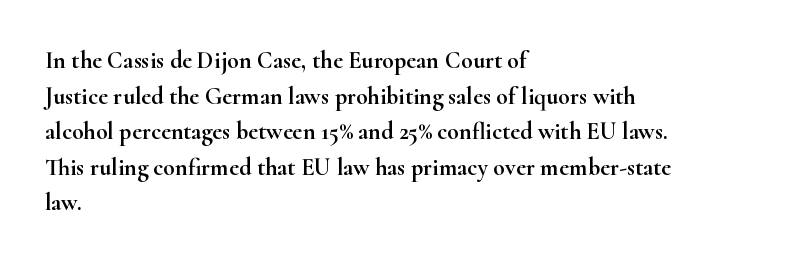
The lettering holds an erect, upright posture throughout. Inter-character spacing is left at the font's built-in metrics. The glyphs are unaccompanied by any horizontal stroke below them. Horizontal alignment here is leftward, the default for most running prose. Is there much room between lines? A standard amount, neither cramped nor airy.
